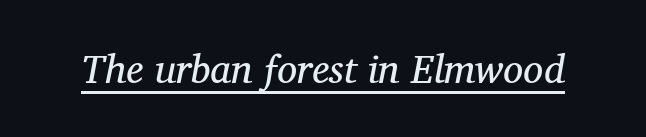
Small tapered or slab feet sit at the stroke ends, so this counts as serif. Note the varied advance widths — an 'i' is clearly narrower than an 'm'. The weight would be labelled regular, book, light, or lighter still. There is no visible air inserted between adjacent glyphs. When letters slant like this, we call the style italic.
